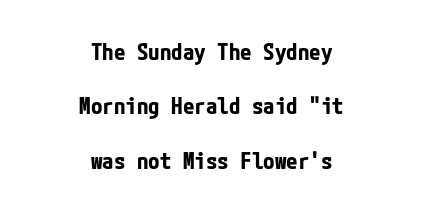
Q: Is the text bold? A: Yes.
Q: Is the text italic (slanted)? A: No, it is upright.
Q: Is the text underlined? A: No.
Q: How is the paragraph aligned? A: Centered.
Q: Is the spacing between letters normal or unusually wide? A: Normal.
Q: Is the spacing between lines tight, normal or loose? A: Loose.
